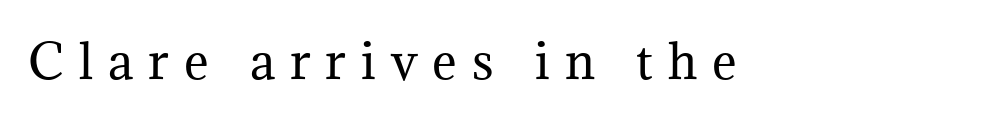
The image shows 47 px regular-weight serif type, upright; set unusually wide letter spacing (+0.32 em), not underlined; medium stroke contrast and a medium x-height.
